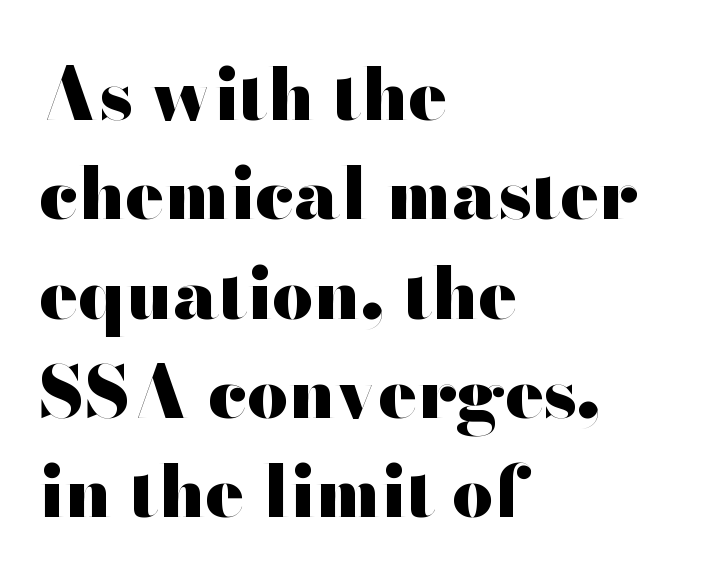
{"serif": "no", "italic": "no", "bold": "yes", "weight": "heavy", "width": "wide", "stroke_contrast": "high", "x_height": "small", "monospaced": "no", "underline": "no", "align": "left", "line_spacing": "normal", "line_spacing_ratio": 1.38, "letter_spacing": "normal", "letter_spacing_em": 0.0, "glyph_px": 72}
